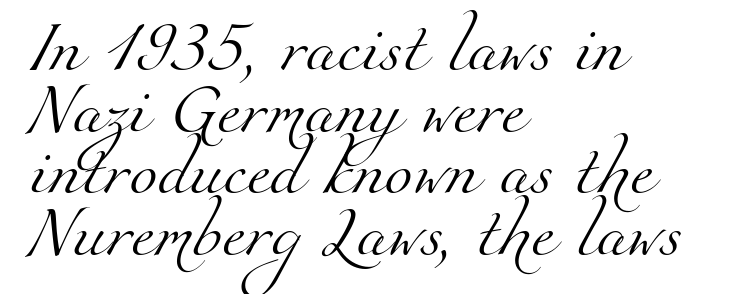
The glyphs are unaccompanied by any horizontal stroke below them. Think standard paragraph weight, or any step lighter than that. This rendering uses left alignment, leaving the right contour irregular. Do the characters align in a grid? No, the font is proportional. You can tell from the footed stems that serif type was used. The rendering keeps characters at their native spacing.
